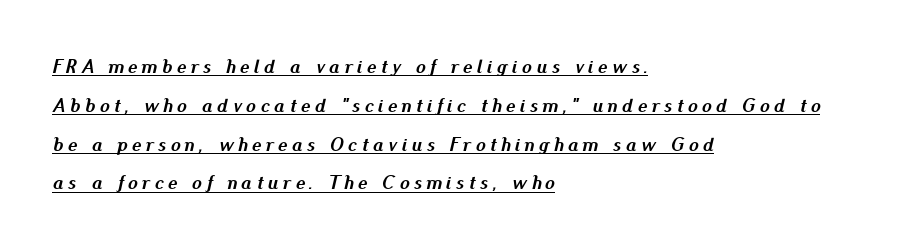
The rendered words wear a rule along their underside. The typesetter chose a ragged-right arrangement here. The letters are bold, with thick, heavy strokes. These lines stand farther apart than default settings would place them. Notice how the stems are inclined rather than vertical — that's the hallmark of italics.
